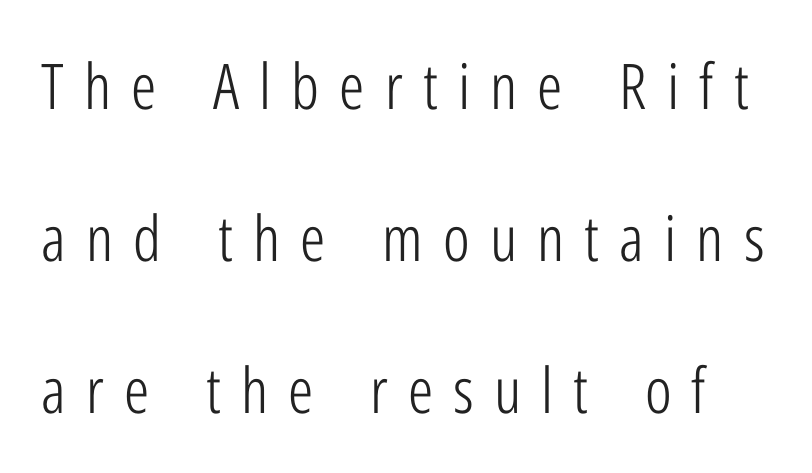
{"serif": "no", "italic": "no", "bold": "no", "weight": "light", "width": "condensed", "stroke_contrast": "low", "x_height": "medium", "monospaced": "no", "underline": "no", "line_spacing": "loose", "line_spacing_ratio": 2.41, "letter_spacing": "wide", "letter_spacing_em": 0.32, "glyph_px": 63}
